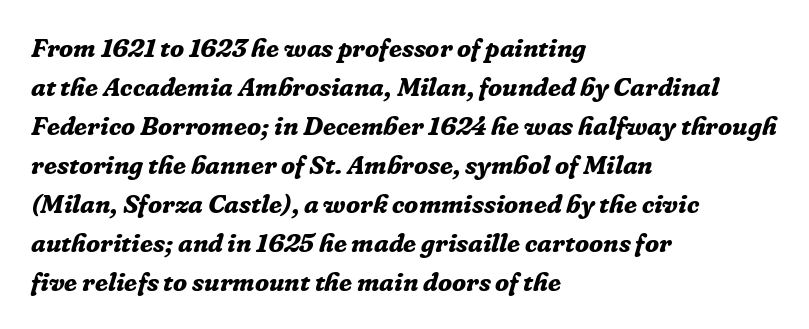
The image shows 26 px bold type, italic (leaning right); set left-aligned, normal line spacing (1.5x), normal letter spacing, not underlined.
